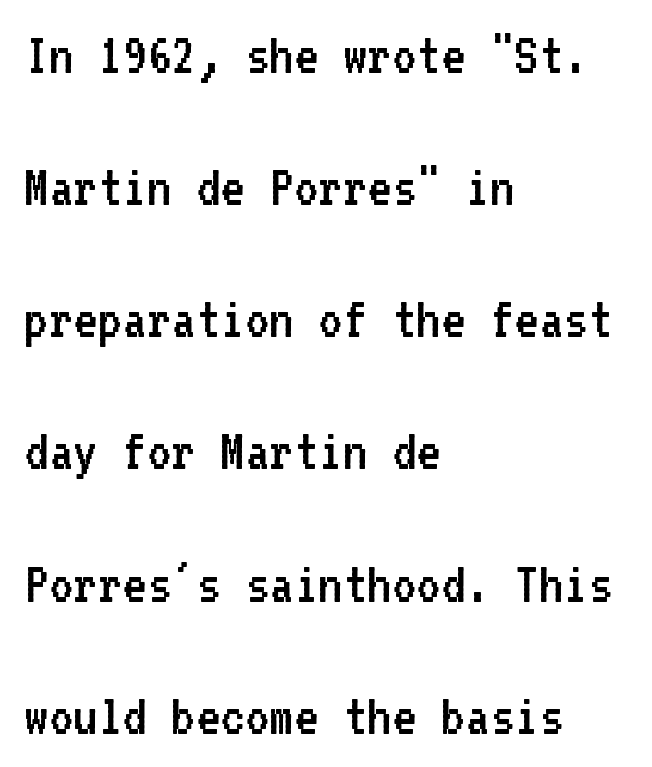
The image shows 59 px regular-weight sans-serif type, upright, monospaced; set left-aligned, loose line spacing (2.24x), normal letter spacing, not underlined; low stroke contrast and a medium x-height.
